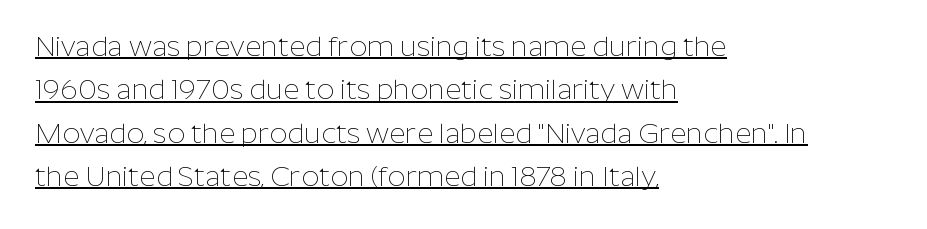
Q: Is the text bold? A: No.
Q: Is the text italic (slanted)? A: No, it is upright.
Q: Is the typeface a serif or a sans-serif typeface? A: Sans-serif.
Q: Is the text underlined? A: Yes.
Q: How is the paragraph aligned? A: Left-aligned.
Q: Is the spacing between letters normal or unusually wide? A: Normal.
Q: Is the spacing between lines tight, normal or loose? A: Normal.
Q: Width (condensed, normal, or wide)? A: Normal.
Q: Stroke contrast? A: Low.
Q: x-height? A: Medium.
Q: Monospaced? A: No.
